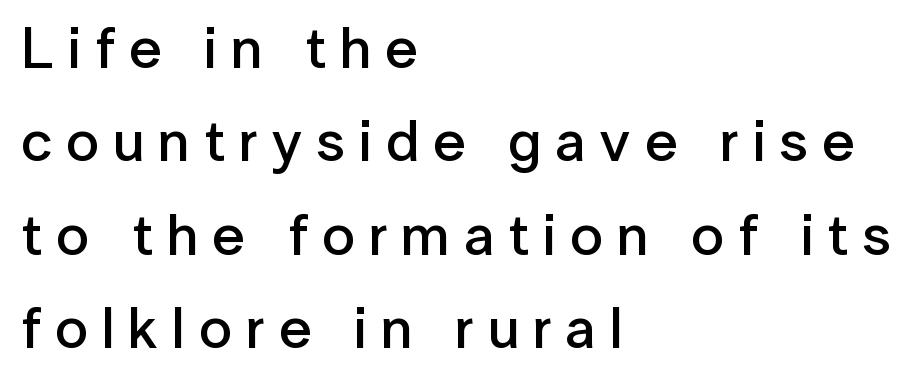
{"serif": "no", "italic": "no", "bold": "semi", "weight": "semibold", "width": "normal", "stroke_contrast": "low", "x_height": "medium", "monospaced": "no", "underline": "no", "align": "left", "line_spacing": "normal", "line_spacing_ratio": 1.61, "letter_spacing": "wide", "letter_spacing_em": 0.24, "glyph_px": 58}
